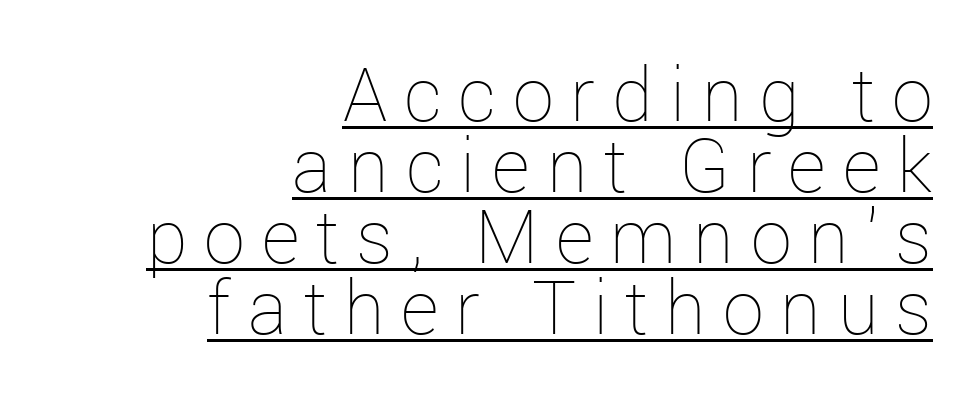
{"italic": "no", "bold": "no", "weight": "thin", "width": "normal", "stroke_contrast": "low", "x_height": "medium", "monospaced": "no", "underline": "yes", "align": "right", "line_spacing": "tight", "line_spacing_ratio": 0.96, "letter_spacing": "wide", "letter_spacing_em": 0.23, "glyph_px": 74}
